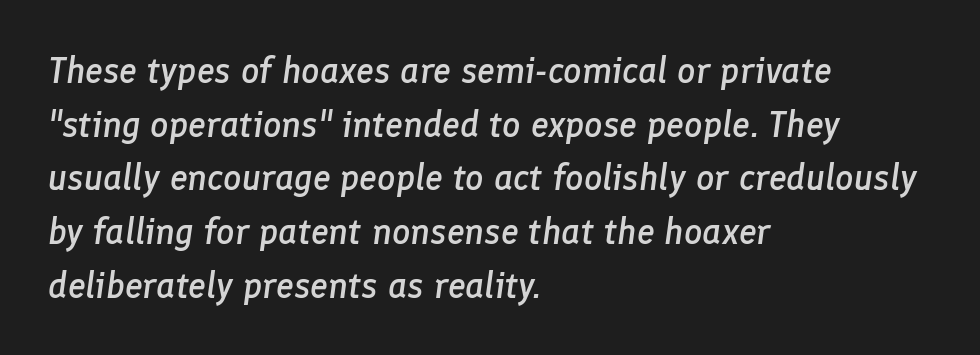
The image shows 36 px semibold type, italic (leaning right); set left-aligned, normal line spacing (1.49x), normal letter spacing, not underlined; low stroke contrast and a medium x-height.
